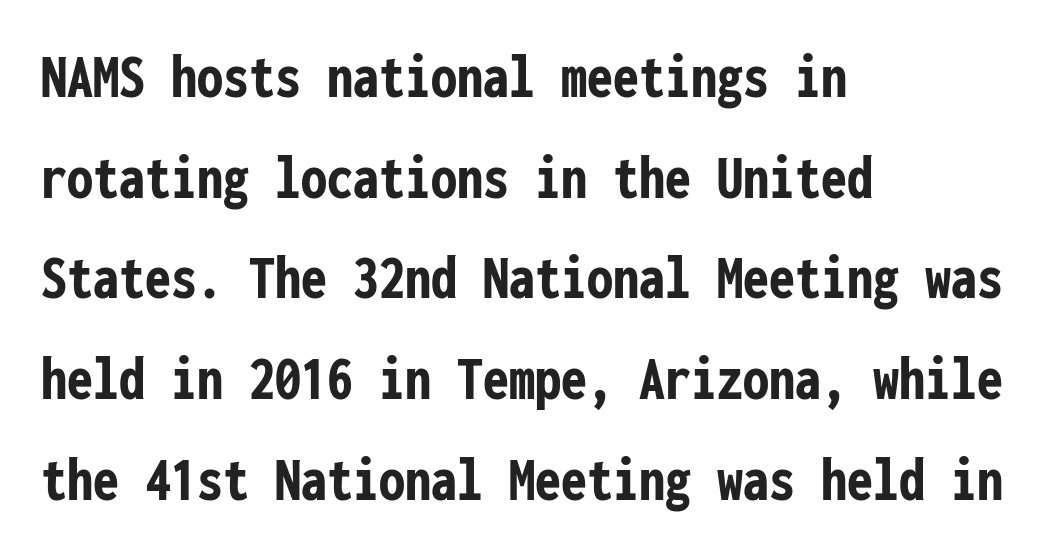
The image shows 65 px semibold, condensed sans-serif type, upright, monospaced; set left-aligned, normal line spacing (1.55x), normal letter spacing, not underlined; low stroke contrast and a medium x-height.
